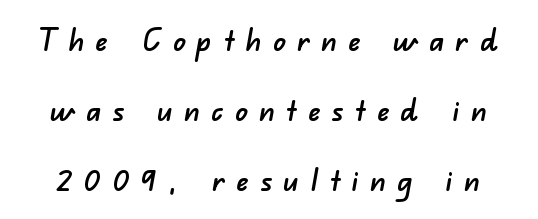
The rendering inserts visible extra space after every character. Typographically, this falls in the sans-serif category. Descenders hang freely into open space. Whoever set this chose breathing room over compactness in the vertical rhythm. Here the designer chose a conventional face with non-uniform glyph widths.
